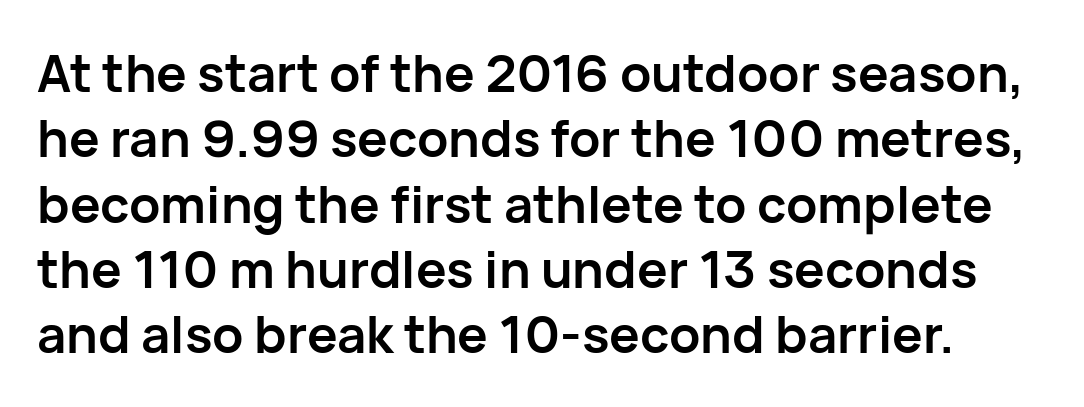
In terms of weight, the rendering is a true, heavy bold. In terms of leading, this rendering sits right in the middle. The gaps between neighbouring characters are ordinary and unremarkable. The typography opts for an upright posture over an oblique one. Underline: absent. The rendering uses natural spacing where letterforms have individual widths.
